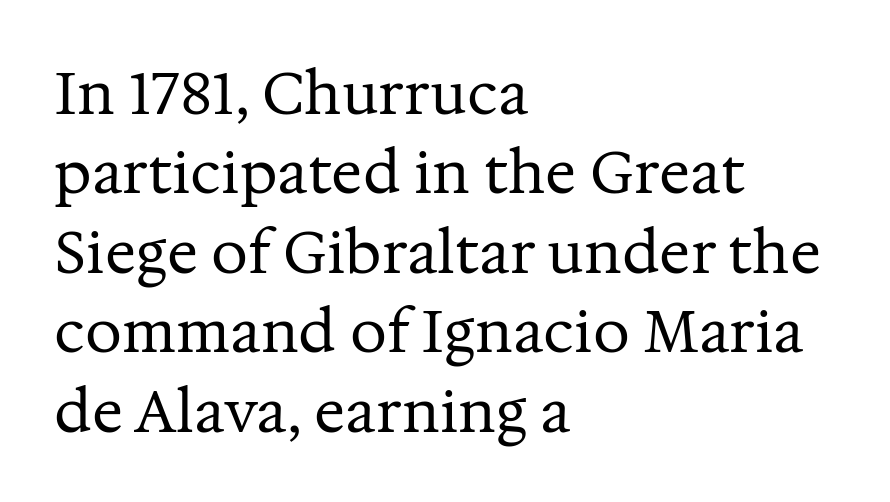
Q: Is the text bold? A: No.
Q: Is the text italic (slanted)? A: No, it is upright.
Q: Is the typeface a serif or a sans-serif typeface? A: Serif.
Q: Is the text underlined? A: No.
Q: How is the paragraph aligned? A: Left-aligned.
Q: Is the spacing between letters normal or unusually wide? A: Normal.
Q: Is the spacing between lines tight, normal or loose? A: Normal.
Q: Width (condensed, normal, or wide)? A: Normal.
Q: Stroke contrast? A: Medium.
Q: x-height? A: Medium.
Q: Monospaced? A: No.
